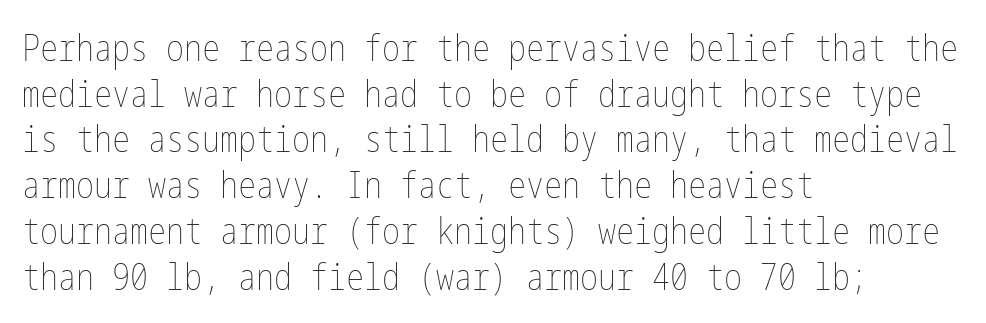
{"italic": "no", "bold": "no", "weight": "thin", "width": "condensed", "stroke_contrast": "low", "x_height": "medium", "underline": "no", "align": "left", "line_spacing": "normal", "line_spacing_ratio": 1.27, "letter_spacing": "normal", "letter_spacing_em": 0.0, "glyph_px": 36}
